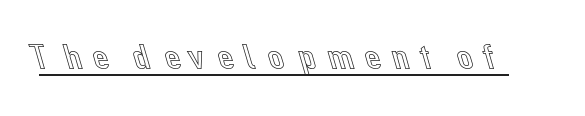
The face used here appears with an underline applied. The letters advance in unequal steps, a hallmark of proportional type.
